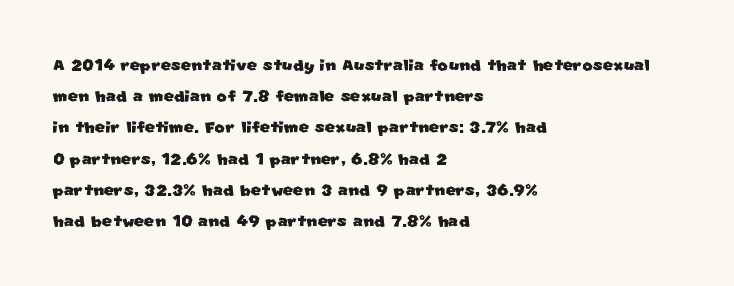
Check the space under the baseline: it is left empty. The rag falls on the right side of this text block. The passage shown has conventional tracking throughout. Each new line begins a customary step beneath the previous one.
